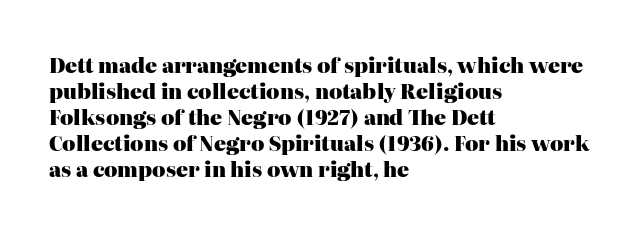
{"italic": "no", "bold": "yes", "underline": "no", "align": "left", "line_spacing": "normal", "line_spacing_ratio": 1.3, "letter_spacing": "normal", "letter_spacing_em": 0.0, "glyph_px": 20}
